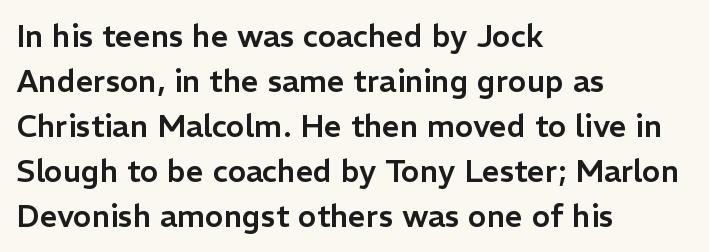
Caption: standard tracking, unaltered. Notice how the stems are strictly vertical — no italics here. These lines are rendered in a variable-pitch font. Regarding leading, the lines here are spaced in the standard way.
